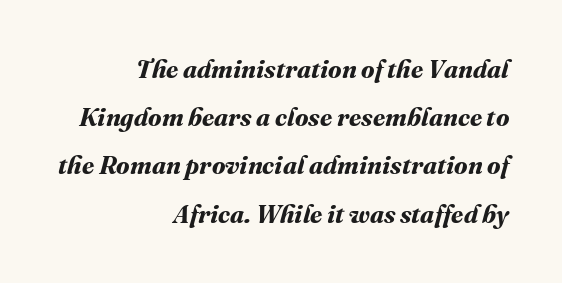
Clear beneath every line of the passage. Observe the ordinary spacing: letters are neighbours, not strangers. A student would call this right alignment; a typographer would say flush right, rag left. The vertical gap from one line to the next is large.
